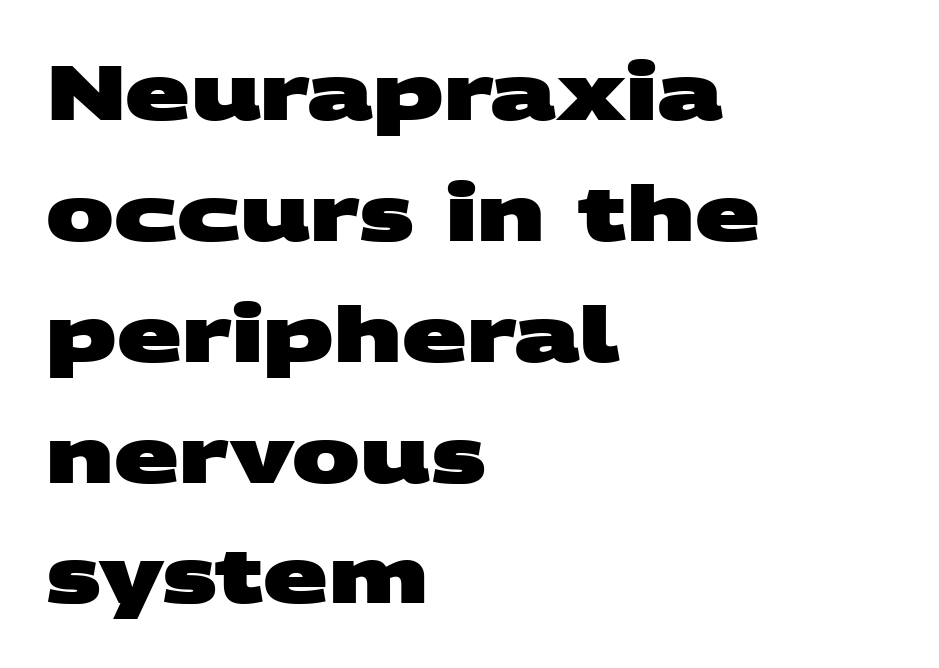
The image shows 76 px heavy, wide sans-serif type; set left-aligned, normal line spacing (1.59x), normal letter spacing, not underlined; medium stroke contrast and a large x-height.
